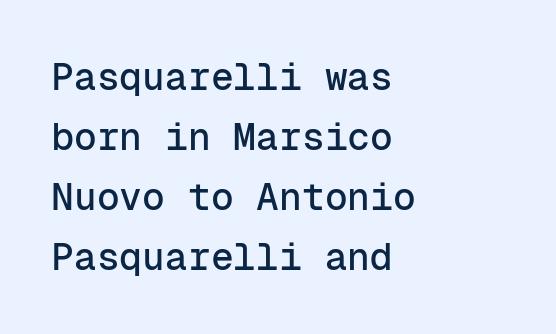
Q: Is the text italic (slanted)? A: No, it is upright.
Q: Is the typeface a serif or a sans-serif typeface? A: Sans-serif.
Q: Is the text underlined? A: No.
Q: How is the paragraph aligned? A: Left-aligned.
Q: Is the spacing between letters normal or unusually wide? A: Normal.
Q: Is the spacing between lines tight, normal or loose? A: Normal.
Q: Width (condensed, normal, or wide)? A: Normal.
Q: Stroke contrast? A: Low.
Q: x-height? A: Medium.
Q: Monospaced? A: Yes.
